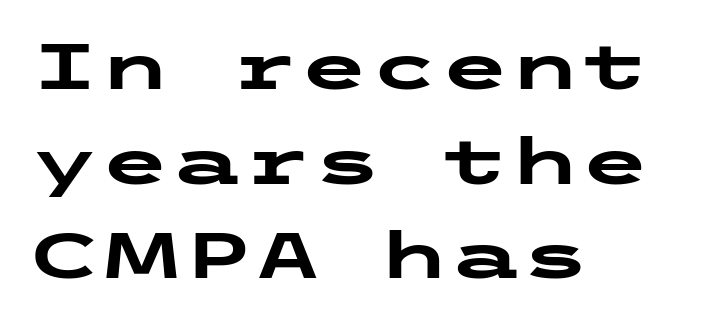
The image shows 64 px heavy, wide sans-serif type, upright; set left-aligned, normal line spacing (1.48x), normal letter spacing, not underlined; low stroke contrast and a medium x-height.
